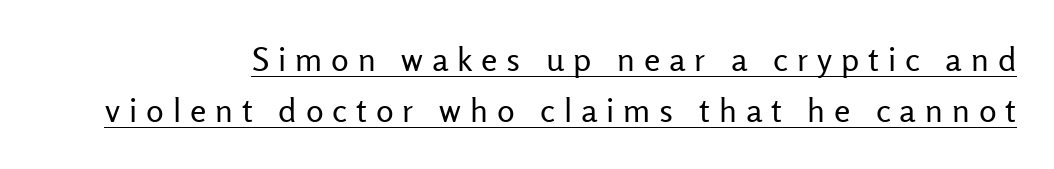
{"serif": "no", "italic": "no", "bold": "no", "weight": "regular", "width": "normal", "stroke_contrast": "low", "x_height": "medium", "monospaced": "no", "underline": "yes", "line_spacing": "normal", "line_spacing_ratio": 1.55, "letter_spacing": "wide", "letter_spacing_em": 0.27, "glyph_px": 33}
